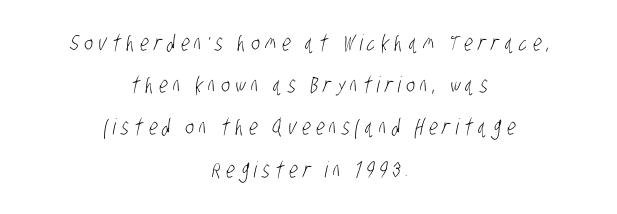
{"bold": "no", "underline": "no", "align": "center", "line_spacing": "loose", "line_spacing_ratio": 1.92, "letter_spacing": "wide", "letter_spacing_em": 0.25, "glyph_px": 22}
